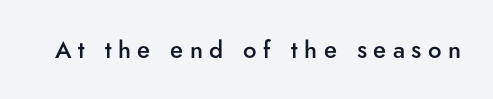
The image shows 24 px text type, upright; set unusually wide letter spacing (+0.27 em), not underlined.
